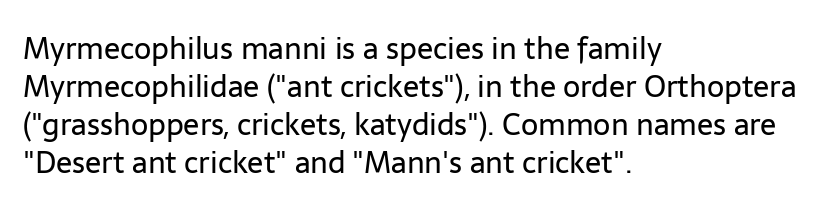
Stems and bowls with no extra thickness — not bold. You could call the tracking neutral — neither tight nor loose. Is this a fixed-width face? No — the glyphs have proportional, varying widths. The font family rendered here belongs to the sans-serif group.
